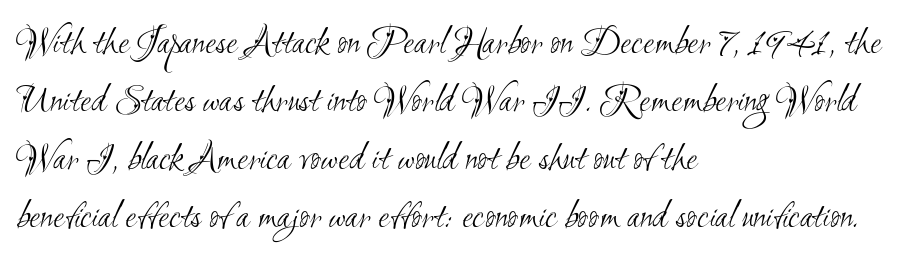
Q: Is the text bold? A: No.
Q: Is the typeface a serif or a sans-serif typeface? A: Sans-serif.
Q: Is the text underlined? A: No.
Q: How is the paragraph aligned? A: Left-aligned.
Q: Is the spacing between letters normal or unusually wide? A: Normal.
Q: Is the spacing between lines tight, normal or loose? A: Normal.
Q: Width (condensed, normal, or wide)? A: Condensed.
Q: Stroke contrast? A: Medium.
Q: x-height? A: Small.
Q: Monospaced? A: No.
